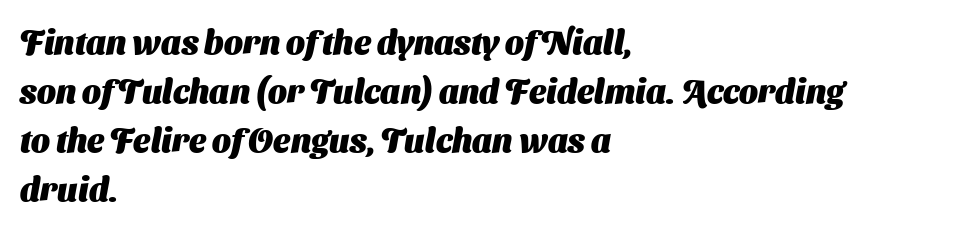
Typesetter's note: full bold, strokes at maximum text heaviness. Here the glyphs are tracked normally, forming tight word shapes. The rag falls on the right side of this text block. The face used here is proportionally spaced, like ordinary book or web type. Baseline-to-baseline distance is the conventional proportion of letter height.
